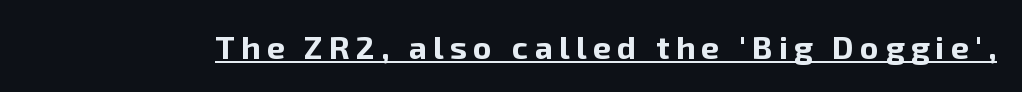
Q: Is the text bold? A: Yes.
Q: Is the text italic (slanted)? A: No, it is upright.
Q: Is the typeface a serif or a sans-serif typeface? A: Sans-serif.
Q: Is the text underlined? A: Yes.
Q: Is the spacing between letters normal or unusually wide? A: Unusually wide.
Q: Width (condensed, normal, or wide)? A: Normal.
Q: Stroke contrast? A: Low.
Q: x-height? A: Medium.
Q: Monospaced? A: No.
